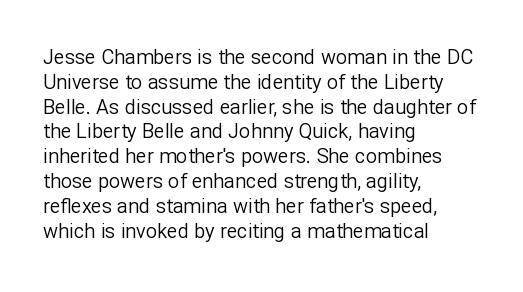
{"italic": "no", "bold": "no", "underline": "no", "align": "left", "line_spacing_ratio": 1.24, "letter_spacing": "normal", "letter_spacing_em": 0.0, "glyph_px": 20}
